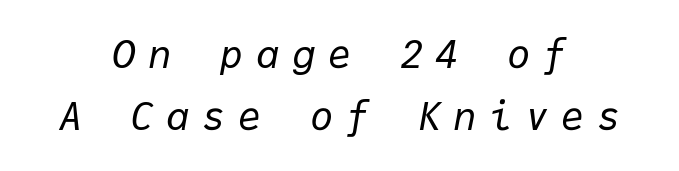
Q: Is the text bold? A: No.
Q: Is the text italic (slanted)? A: Yes, it leans right by about 9 degrees.
Q: Is the text underlined? A: No.
Q: How is the paragraph aligned? A: Centered.
Q: Is the spacing between letters normal or unusually wide? A: Unusually wide.
Q: Is the spacing between lines tight, normal or loose? A: Normal.
Q: Width (condensed, normal, or wide)? A: Normal.
Q: Stroke contrast? A: Low.
Q: x-height? A: Medium.
Q: Monospaced? A: Yes.
